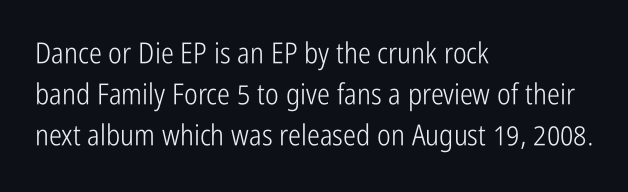
The horizontal fit of the characters is conventional and even. The letters stand upright; this is a roman face. This reads as an unemphasized weight, regular at the heaviest. In terms of letterform style, serifs are entirely absent. Reading down the block, your eye returns to a fixed left position each line.
